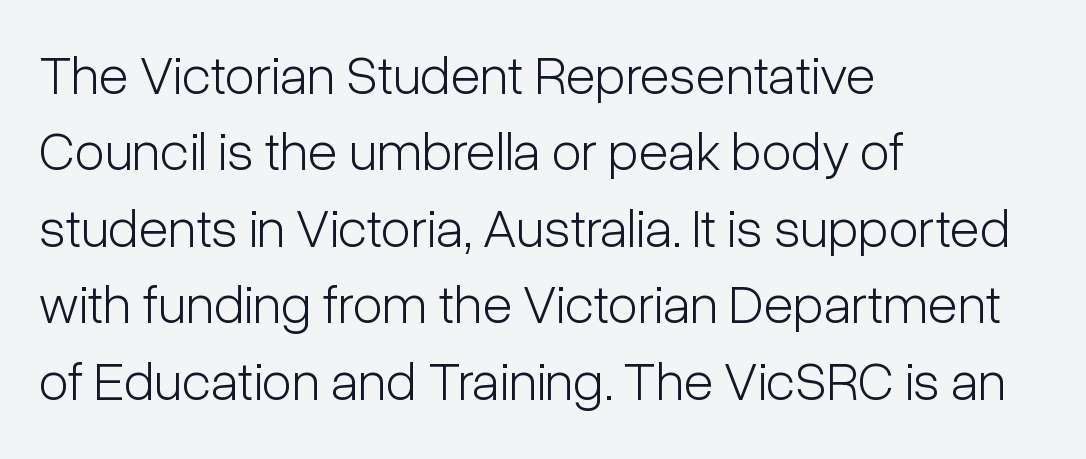
The letters look calm and open, with moderate or lighter stems. The lines are quadded left. Nothing unusual about the tracking: characters are spaced as the font intends. The rendering uses natural spacing where letterforms have individual widths.
